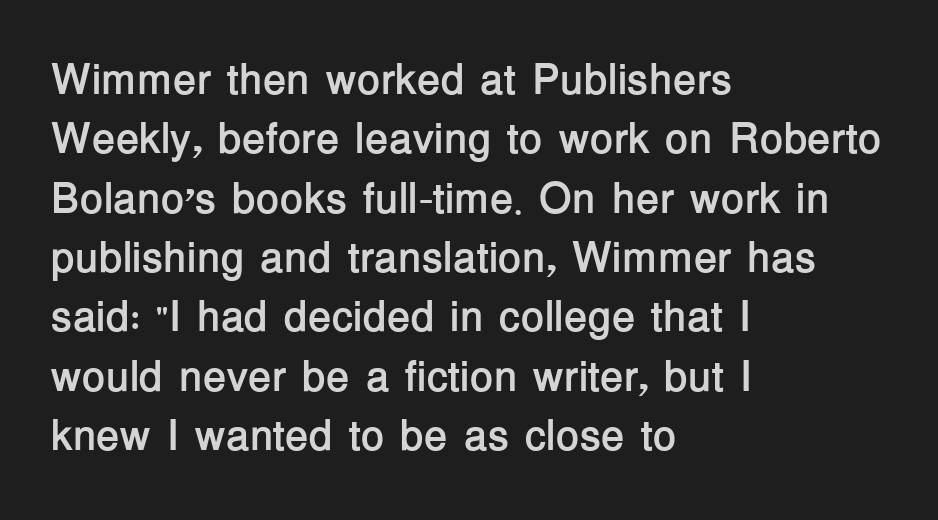
Q: Is the text bold? A: Yes.
Q: Is the text italic (slanted)? A: No, it is upright.
Q: Is the typeface a serif or a sans-serif typeface? A: Sans-serif.
Q: Is the text underlined? A: No.
Q: How is the paragraph aligned? A: Left-aligned.
Q: Is the spacing between letters normal or unusually wide? A: Normal.
Q: Is the spacing between lines tight, normal or loose? A: Normal.
Q: Width (condensed, normal, or wide)? A: Normal.
Q: Stroke contrast? A: Low.
Q: x-height? A: Medium.
Q: Monospaced? A: No.
